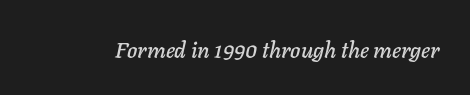
{"italic": "yes", "lean": "right", "slant_degrees": 11, "underline": "no", "letter_spacing": "normal", "letter_spacing_em": 0.0, "glyph_px": 22}
